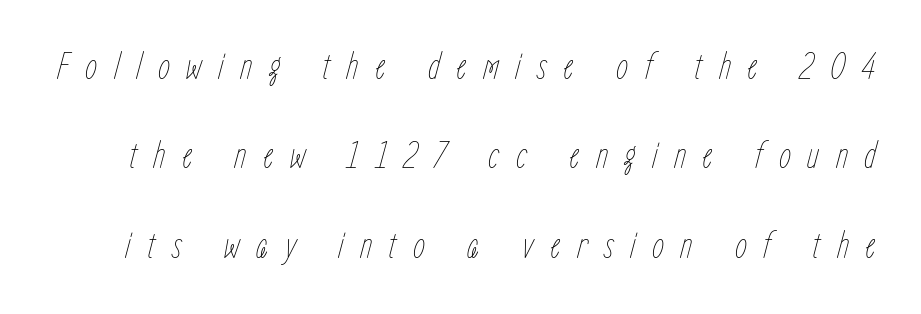
Q: Is the text bold? A: No.
Q: Is the text italic (slanted)? A: Yes, it leans right by about 15 degrees.
Q: Is the text underlined? A: No.
Q: Is the spacing between letters normal or unusually wide? A: Unusually wide.
Q: Is the spacing between lines tight, normal or loose? A: Loose.
Q: Width (condensed, normal, or wide)? A: Condensed.
Q: Stroke contrast? A: Low.
Q: x-height? A: Medium.
Q: Monospaced? A: No.
